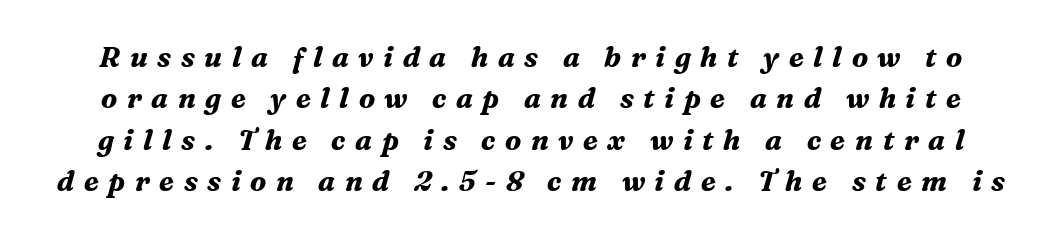
{"serif": "yes", "italic": "yes", "lean": "right", "slant_degrees": 16, "bold": "yes", "weight": "bold", "width": "normal", "stroke_contrast": "medium", "x_height": "medium", "monospaced": "no", "underline": "no", "line_spacing": "normal", "line_spacing_ratio": 1.48, "letter_spacing": "wide", "letter_spacing_em": 0.34, "glyph_px": 28}
